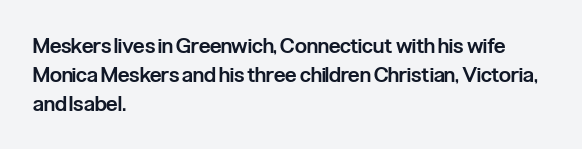
{"italic": "no", "bold": "semi", "underline": "no", "align": "left", "line_spacing": "normal", "line_spacing_ratio": 1.38, "letter_spacing": "normal", "letter_spacing_em": 0.0, "glyph_px": 21}
